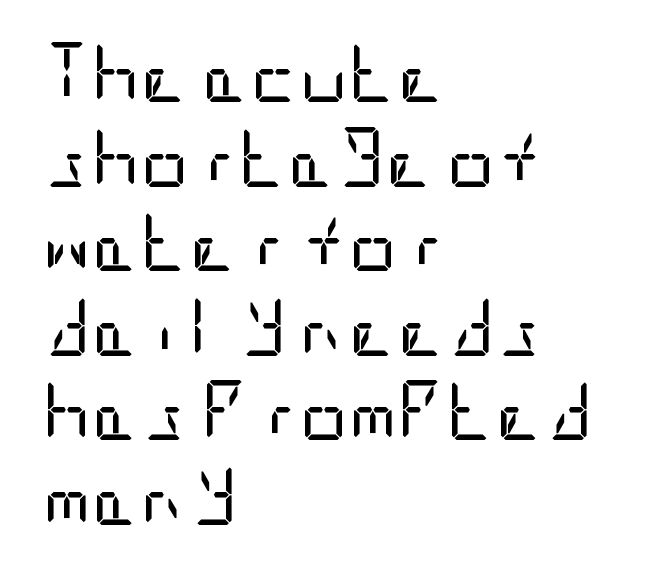
The image shows 60 px regular-weight, condensed sans-serif type, upright; set left-aligned, normal line spacing (1.41x), normal letter spacing, not underlined; low stroke contrast and a large x-height.
